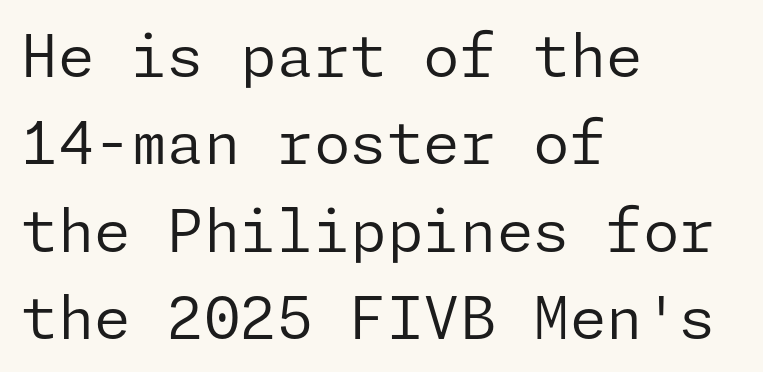
The image shows 59 px regular-weight sans-serif type, upright; set left-aligned, normal line spacing (1.48x), normal letter spacing, not underlined; low stroke contrast and a medium x-height.
